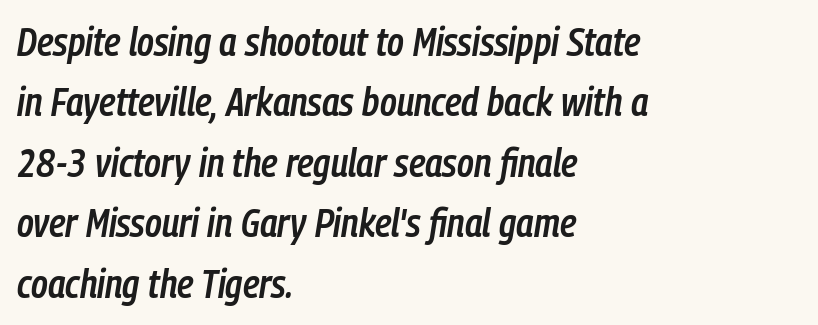
{"italic": "yes", "lean": "right", "slant_degrees": 9, "bold": "semi", "weight": "semibold", "width": "condensed", "stroke_contrast": "low", "x_height": "medium", "monospaced": "no", "underline": "no", "align": "left", "line_spacing": "normal", "line_spacing_ratio": 1.51, "letter_spacing": "normal", "letter_spacing_em": 0.0, "glyph_px": 40}
